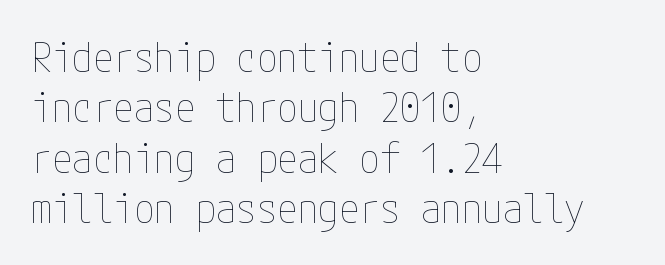
{"italic": "no", "bold": "no", "weight": "thin", "width": "condensed", "stroke_contrast": "low", "x_height": "medium", "underline": "no", "align": "left", "line_spacing_ratio": 1.23, "letter_spacing": "normal", "letter_spacing_em": 0.0, "glyph_px": 41}
